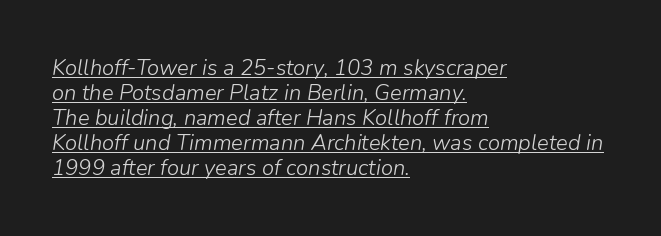
Q: Is the text bold? A: No.
Q: Is the text italic (slanted)? A: Yes, it leans right by about 9 degrees.
Q: Is the text underlined? A: Yes.
Q: How is the paragraph aligned? A: Left-aligned.
Q: Is the spacing between letters normal or unusually wide? A: Normal.
Q: Is the spacing between lines tight, normal or loose? A: Tight.
